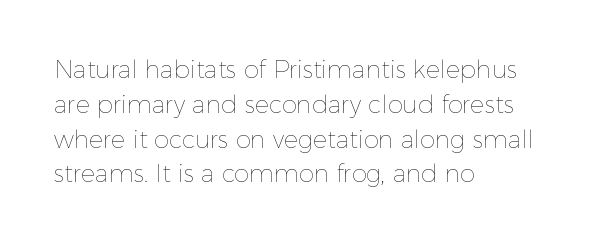
The image shows 24 px text type, upright; set left-aligned, normal line spacing (1.45x), normal letter spacing, not underlined.
